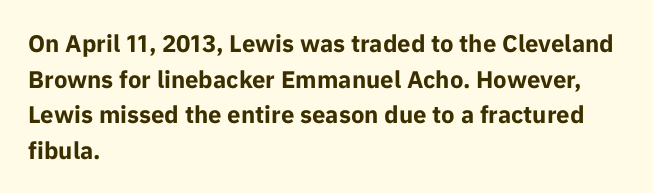
{"italic": "no", "bold": "yes", "underline": "no", "align": "left", "line_spacing": "normal", "line_spacing_ratio": 1.48, "letter_spacing": "normal", "letter_spacing_em": 0.0, "glyph_px": 24}
